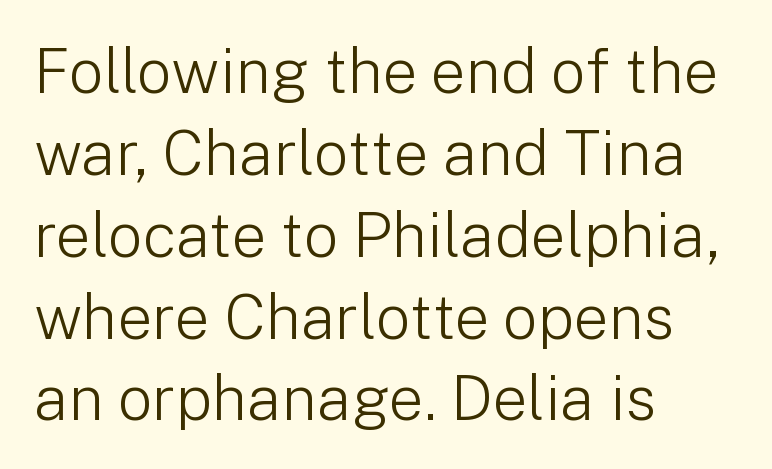
{"serif": "no", "italic": "no", "bold": "no", "weight": "light", "width": "normal", "stroke_contrast": "low", "x_height": "medium", "monospaced": "no", "underline": "no", "align": "left", "line_spacing": "normal", "line_spacing_ratio": 1.32, "letter_spacing": "normal", "letter_spacing_em": 0.0, "glyph_px": 62}
